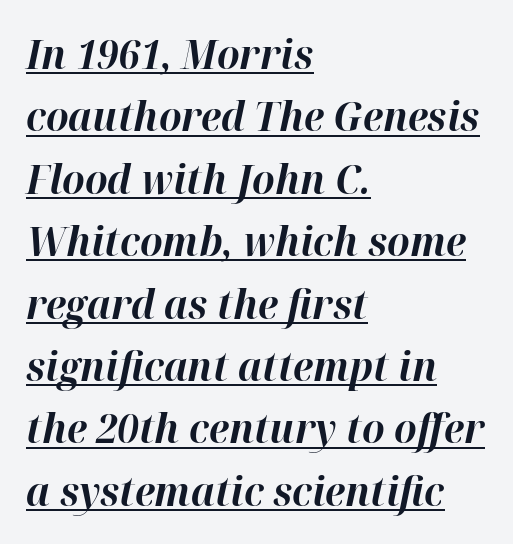
Spacing verdict: proportional, widths tailored to each character. The rendering anchors every line to the left-hand side. If you drew a line through each stem, it would be angled. Plenty of ink on the page — the face is bold. Has an underline been added? It has.
